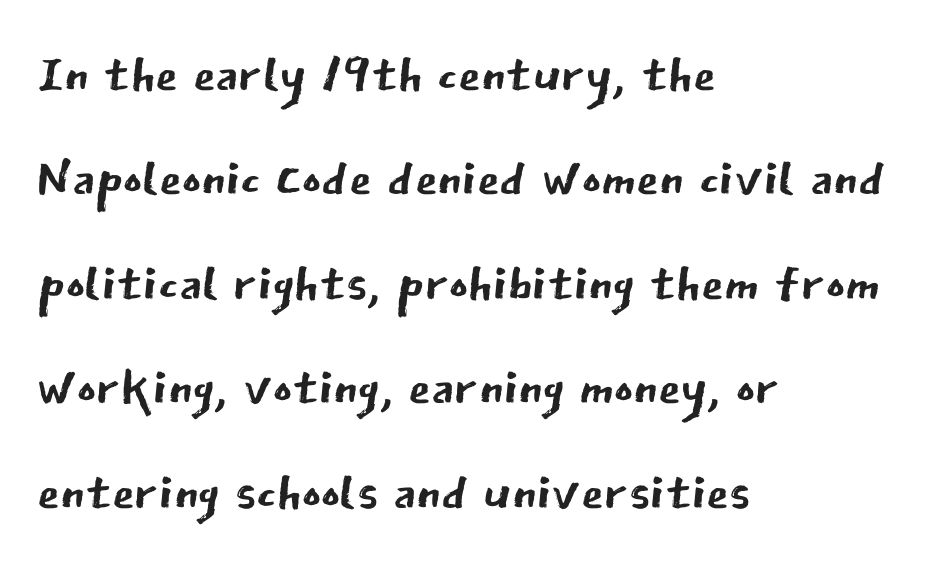
{"serif": "no", "italic": "no", "bold": "no", "weight": "regular", "width": "normal", "stroke_contrast": "low", "x_height": "medium", "monospaced": "no", "underline": "no", "align": "left", "line_spacing": "normal", "line_spacing_ratio": 1.43, "letter_spacing": "normal", "letter_spacing_em": 0.0, "glyph_px": 73}
